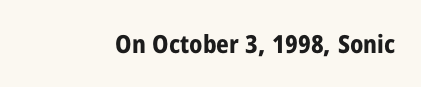
The image shows 25 px bold type, upright; set normal letter spacing, not underlined.
